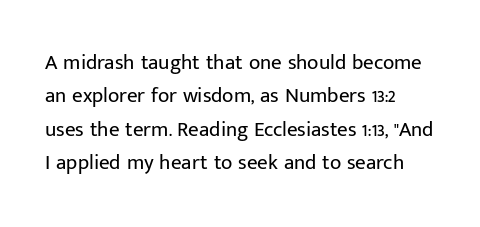
The image shows 21 px text type, upright; set normal line spacing (1.59x), normal letter spacing, not underlined.
